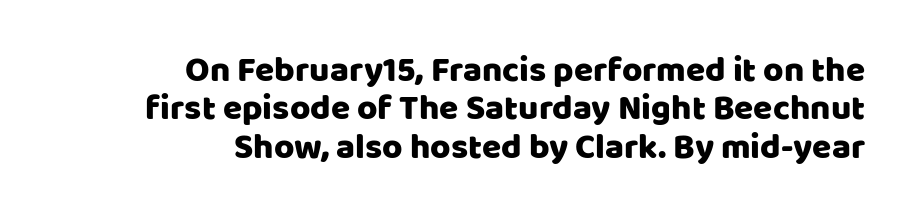
No extra tracking has been applied to these lines. Character widths vary here, with narrow letters taking less room than wide ones. Rendered with straight, roman letterforms. Nobody drew a line under any word here. Each letter's strokes conclude bluntly, with no projecting serifs. In CSS terms this would be text-align: right.
